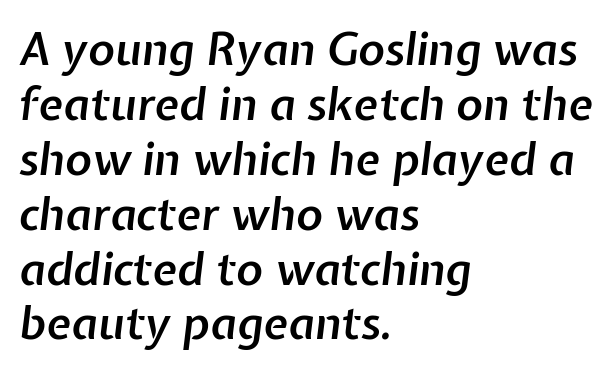
Underlining? Definitely not there. A somewhat darkened texture: the type is semibold rather than bold. Line starts are locked; line ends wander. This is oblique type, the kind used for emphasis or titles. Note the varied advance widths — an 'i' is clearly narrower than an 'm'. The letterforms sit shoulder to shoulder at normal distance.
